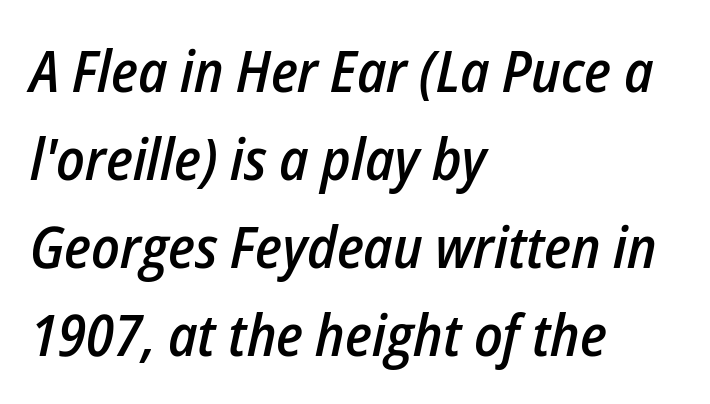
The image shows 58 px semibold, condensed type, italic (leaning right); set left-aligned, normal line spacing (1.52x), normal letter spacing, not underlined; low stroke contrast and a medium x-height.
